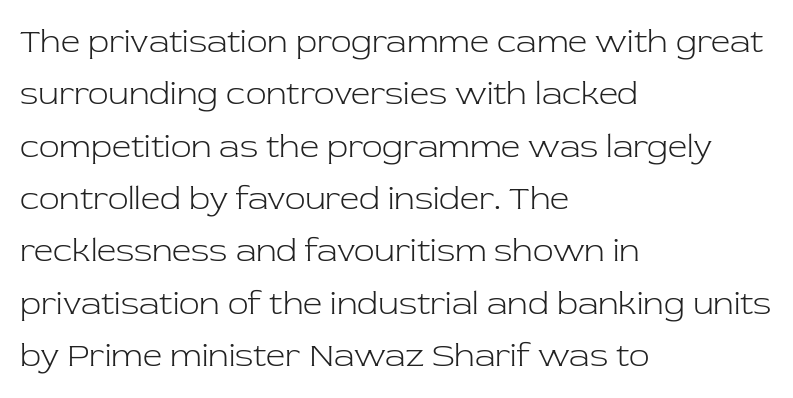
The image shows 34 px light serif type, upright; set left-aligned, normal line spacing (1.54x), normal letter spacing, not underlined; low stroke contrast and a medium x-height.
